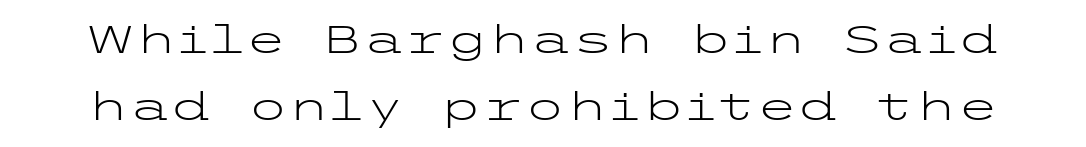
{"serif": "no", "italic": "no", "bold": "no", "weight": "light", "width": "wide", "stroke_contrast": "low", "x_height": "medium", "underline": "no", "line_spacing_ratio": 1.76, "letter_spacing": "normal", "letter_spacing_em": 0.0, "glyph_px": 38}
